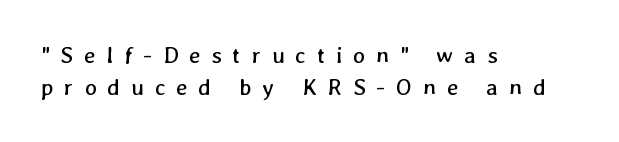
Q: Is the text bold? A: No.
Q: Is the text underlined? A: No.
Q: How is the paragraph aligned? A: Left-aligned.
Q: Is the spacing between letters normal or unusually wide? A: Unusually wide.
Q: Is the spacing between lines tight, normal or loose? A: Normal.
